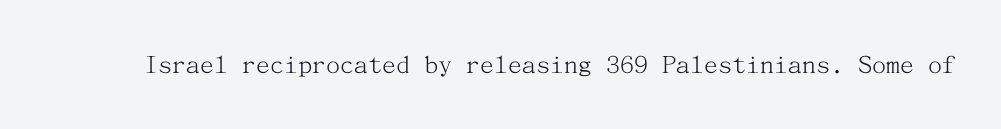
Q: Is the text bold? A: No.
Q: Is the text italic (slanted)? A: No, it is upright.
Q: Is the typeface a serif or a sans-serif typeface? A: Serif.
Q: Is the text underlined? A: No.
Q: Is the spacing between letters normal or unusually wide? A: Normal.
Q: Width (condensed, normal, or wide)? A: Normal.
Q: Stroke contrast? A: Medium.
Q: x-height? A: Medium.
